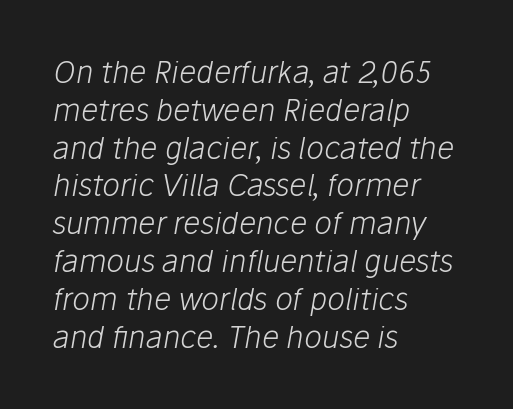
{"italic": "yes", "lean": "right", "slant_degrees": 10, "bold": "no", "weight": "light", "width": "normal", "stroke_contrast": "low", "x_height": "medium", "monospaced": "no", "underline": "no", "align": "left", "line_spacing": "normal", "line_spacing_ratio": 1.26, "letter_spacing": "normal", "letter_spacing_em": 0.0, "glyph_px": 30}
